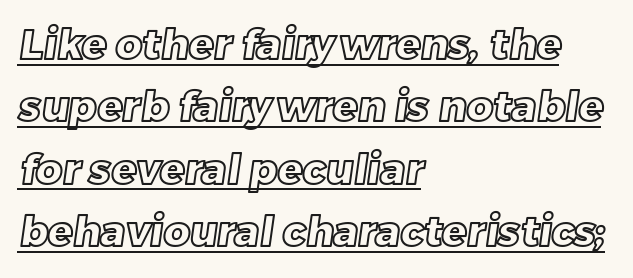
{"width": "normal", "x_height": "large", "monospaced": "no", "underline": "yes", "align": "left", "line_spacing": "normal", "line_spacing_ratio": 1.52, "letter_spacing": "normal", "letter_spacing_em": 0.0, "glyph_px": 41}
